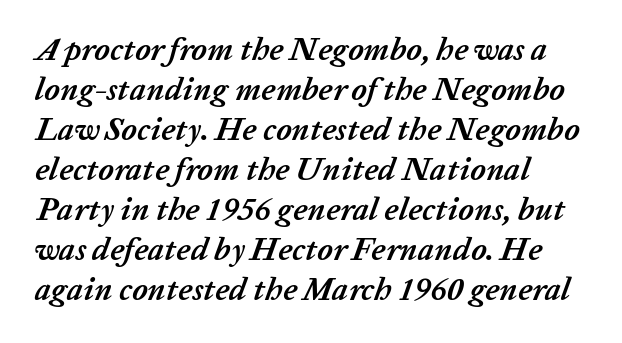
The image shows 32 px semibold type, italic (leaning right); set left-aligned, normal line spacing (1.25x), normal letter spacing, not underlined; low stroke contrast and a medium x-height.
